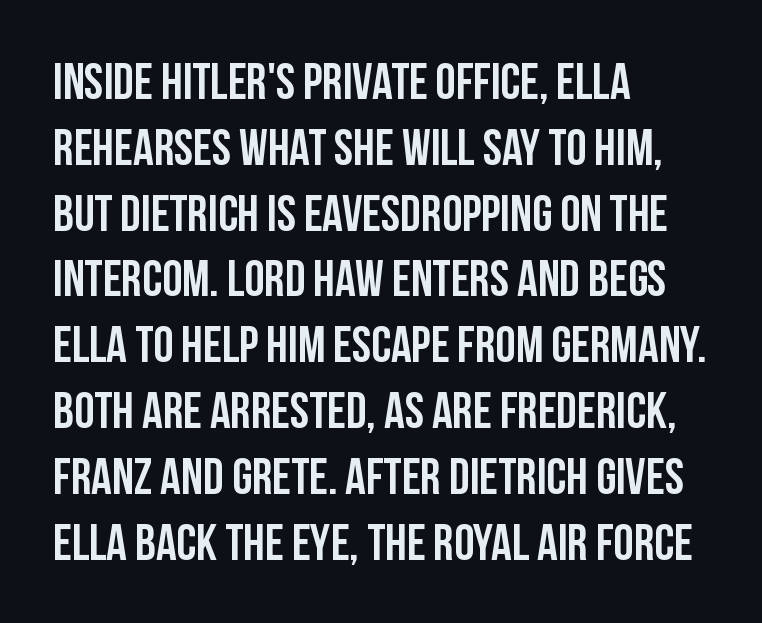
Each row of text sits above clean, open space. Each letter keeps its own natural width here, so spacing adapts to shape. The rendering uses a moderate line-height, typical for paragraphs. The letters carry no serifs — their stems end cleanly without finishing strokes. These lines stack with their left ends in a neat column. If you drew a line through each stem, it would be perfectly vertical.
